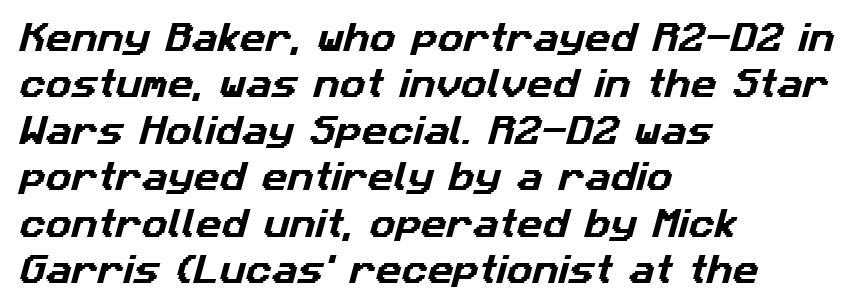
The image shows 32 px sans-serif type; set left-aligned, normal line spacing (1.45x), normal letter spacing, not underlined; low stroke contrast and a medium x-height.
